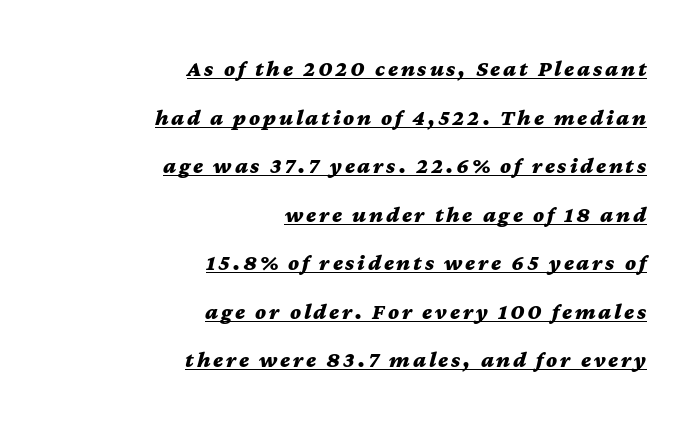
Whoever set this chose breathing room over compactness in the vertical rhythm. This sample carries an underscore along the baseline area. Does the weight exceed regular? Yes, all the way to bold. Italic: yes, the glyphs are oblique.
